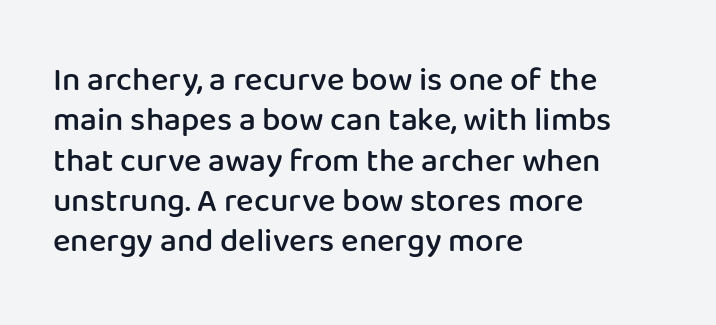
{"serif": "no", "italic": "no", "bold": "semi", "weight": "semibold", "width": "normal", "stroke_contrast": "low", "x_height": "medium", "monospaced": "no", "underline": "no", "align": "left", "line_spacing_ratio": 1.22, "letter_spacing": "normal", "letter_spacing_em": 0.0, "glyph_px": 33}
